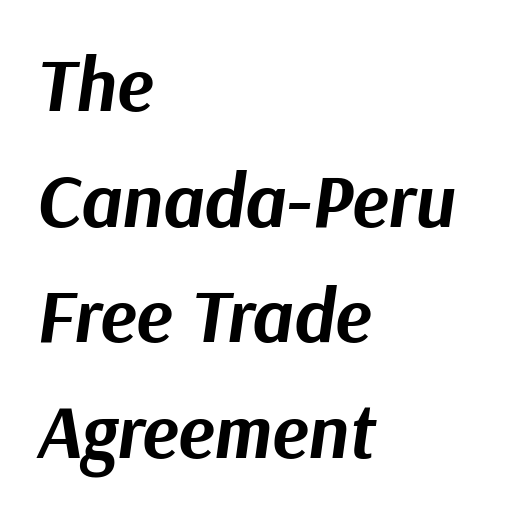
{"italic": "yes", "lean": "right", "slant_degrees": 9, "bold": "yes", "weight": "bold", "width": "normal", "stroke_contrast": "medium", "x_height": "medium", "monospaced": "no", "underline": "no", "align": "left", "line_spacing": "normal", "line_spacing_ratio": 1.52, "letter_spacing": "normal", "letter_spacing_em": 0.0, "glyph_px": 76}
